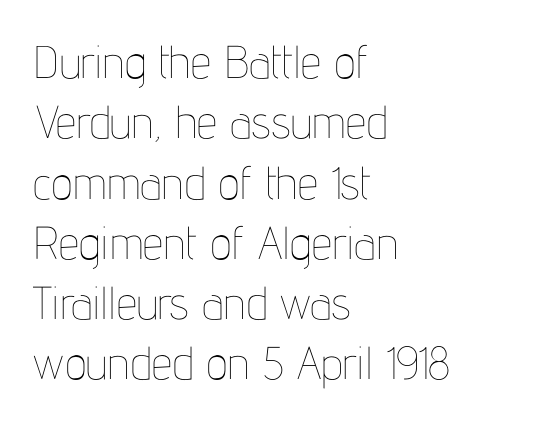
The image shows 46 px thin, condensed type, upright; set left-aligned, normal line spacing (1.31x), normal letter spacing, not underlined; low stroke contrast and a medium x-height.
